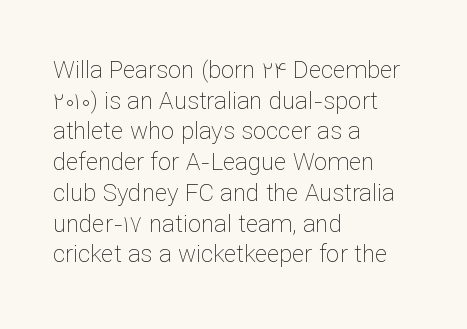
{"italic": "no", "bold": "no", "underline": "no", "align": "left", "line_spacing": "normal", "line_spacing_ratio": 1.28, "letter_spacing": "normal", "letter_spacing_em": 0.0, "glyph_px": 24}
